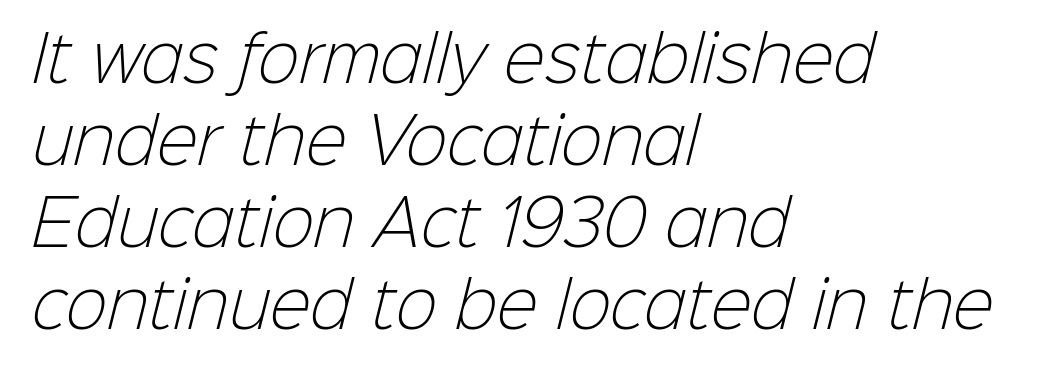
{"serif": "no", "bold": "no", "weight": "light", "width": "normal", "stroke_contrast": "low", "x_height": "medium", "monospaced": "no", "underline": "no", "align": "left", "line_spacing": "normal", "line_spacing_ratio": 1.32, "letter_spacing": "normal", "letter_spacing_em": 0.0, "glyph_px": 62}
